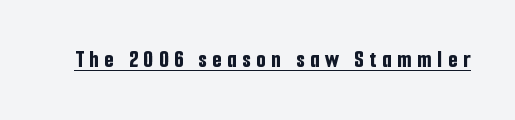
Q: Is the text bold? A: Yes.
Q: Is the text italic (slanted)? A: No, it is upright.
Q: Is the text underlined? A: Yes.
Q: Is the spacing between letters normal or unusually wide? A: Unusually wide.
